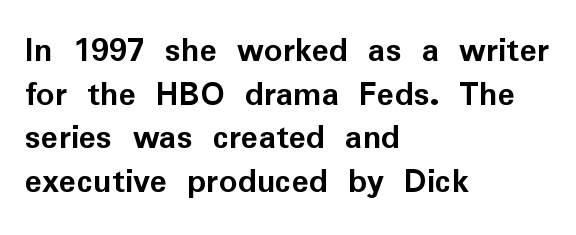
The image shows 36 px semibold sans-serif type, upright; set left-aligned, line spacing 1.21x, normal letter spacing, not underlined; low stroke contrast and a medium x-height.
